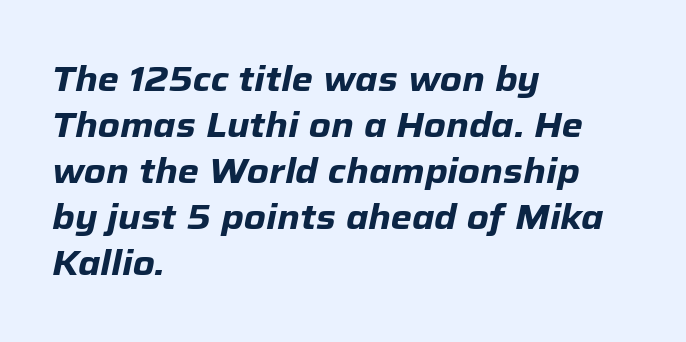
Q: Is the text bold? A: Yes.
Q: Is the text italic (slanted)? A: Yes, it leans right by about 12 degrees.
Q: Is the text underlined? A: No.
Q: How is the paragraph aligned? A: Left-aligned.
Q: Is the spacing between letters normal or unusually wide? A: Normal.
Q: Is the spacing between lines tight, normal or loose? A: Normal.
Q: Width (condensed, normal, or wide)? A: Normal.
Q: Stroke contrast? A: Low.
Q: x-height? A: Medium.
Q: Monospaced? A: No.
